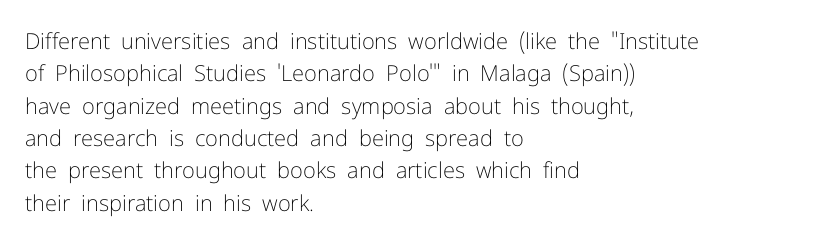
The image shows 22 px text type, upright; set left-aligned, normal line spacing (1.47x), normal letter spacing, not underlined.
